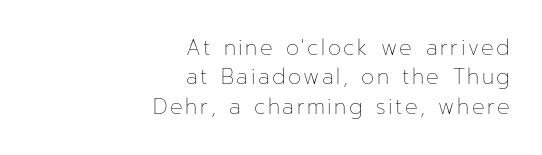
This is not heavy type; no bold has been used. A flush-right, rag-left setting is used for this passage. It's the straight-up-and-down kind of type. The area under the type is left untouched. Summary of vertical rhythm: regular, with standard interline spacing.
